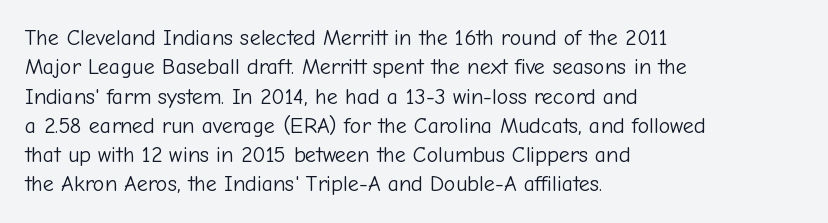
Caption: face not bold, strokes unweighted. Whoever set this chose a conventional vertical rhythm. This sample uses plain, unmodified letter spacing. The lettering stays uniformly vertical, giving the passage a roman look. Rule under the text: the space is simply empty.
